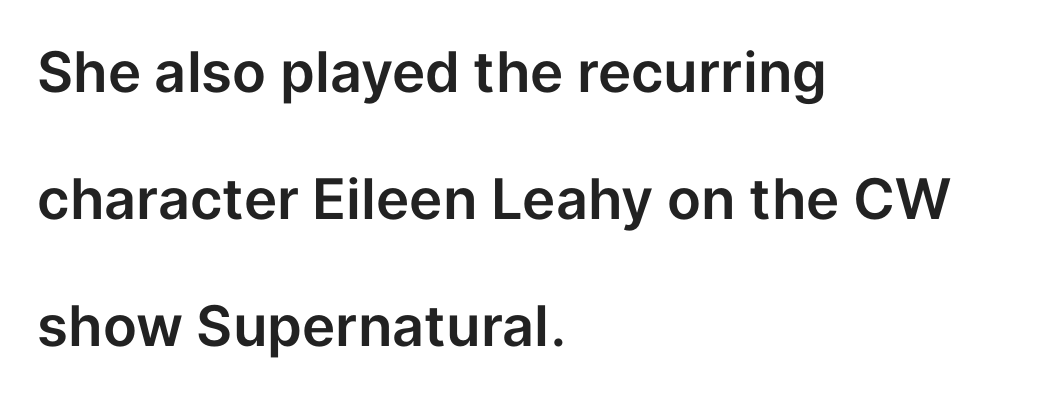
Q: Is the text italic (slanted)? A: No, it is upright.
Q: Is the typeface a serif or a sans-serif typeface? A: Sans-serif.
Q: Is the text underlined? A: No.
Q: How is the paragraph aligned? A: Left-aligned.
Q: Is the spacing between letters normal or unusually wide? A: Normal.
Q: Is the spacing between lines tight, normal or loose? A: Loose.
Q: Width (condensed, normal, or wide)? A: Normal.
Q: Stroke contrast? A: Low.
Q: x-height? A: Medium.
Q: Monospaced? A: No.
